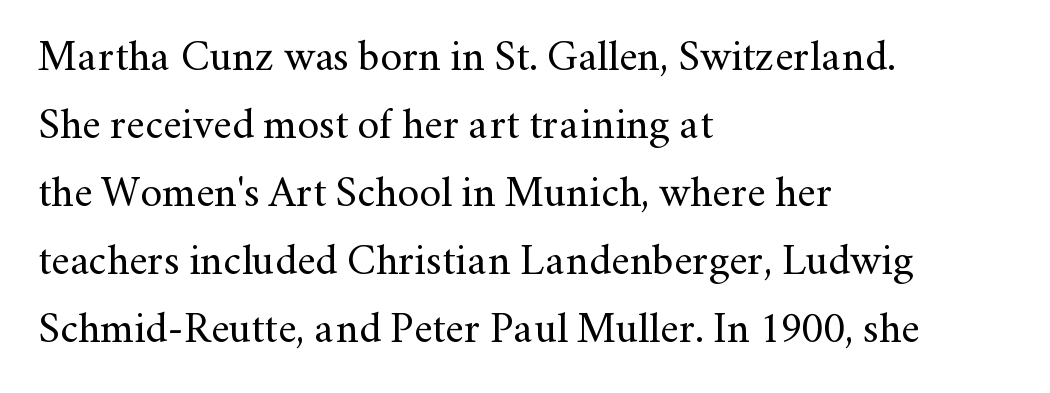
{"serif": "yes", "italic": "no", "bold": "no", "weight": "regular", "width": "normal", "stroke_contrast": "medium", "x_height": "small", "monospaced": "no", "underline": "no", "align": "left", "line_spacing": "normal", "line_spacing_ratio": 1.58, "letter_spacing": "normal", "letter_spacing_em": 0.0, "glyph_px": 43}
